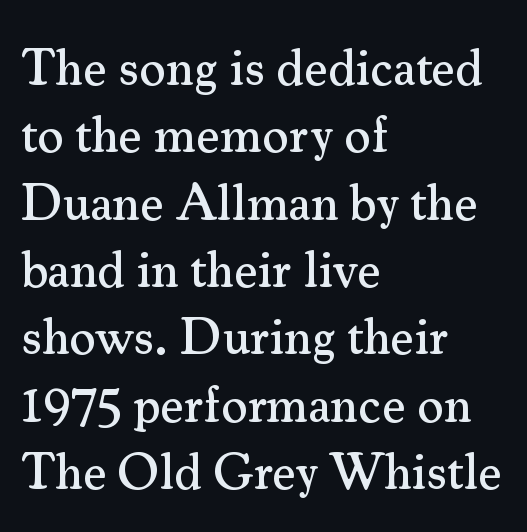
Q: Is the text italic (slanted)? A: No, it is upright.
Q: Is the typeface a serif or a sans-serif typeface? A: Serif.
Q: Is the text underlined? A: No.
Q: How is the paragraph aligned? A: Left-aligned.
Q: Is the spacing between letters normal or unusually wide? A: Normal.
Q: Is the spacing between lines tight, normal or loose? A: Normal.
Q: Width (condensed, normal, or wide)? A: Normal.
Q: Stroke contrast? A: Medium.
Q: x-height? A: Small.
Q: Monospaced? A: No.
